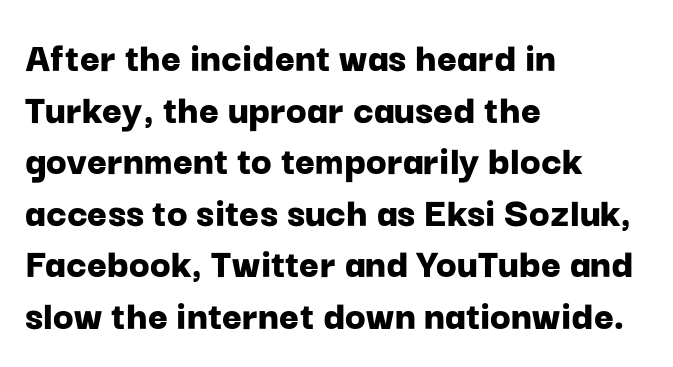
The image shows 43 px bold sans-serif type, upright; set left-aligned, line spacing 1.2x, normal letter spacing, not underlined; low stroke contrast and a medium x-height.
